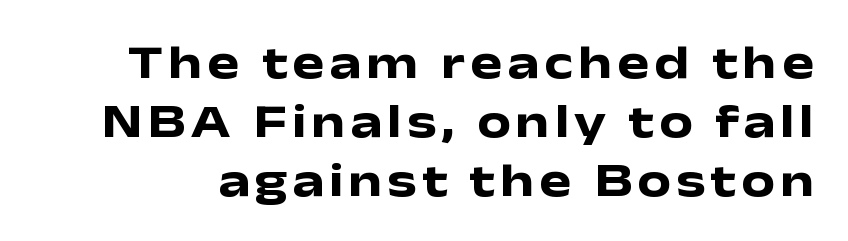
{"serif": "no", "italic": "no", "bold": "yes", "weight": "heavy", "width": "wide", "stroke_contrast": "low", "x_height": "medium", "monospaced": "no", "underline": "no", "line_spacing_ratio": 1.23, "glyph_px": 48}
